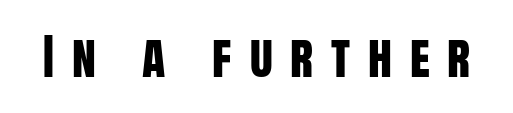
{"serif": "no", "italic": "no", "width": "condensed", "stroke_contrast": "low", "x_height": "large", "monospaced": "no", "underline": "no", "letter_spacing": "wide", "letter_spacing_em": 0.37, "glyph_px": 48}
